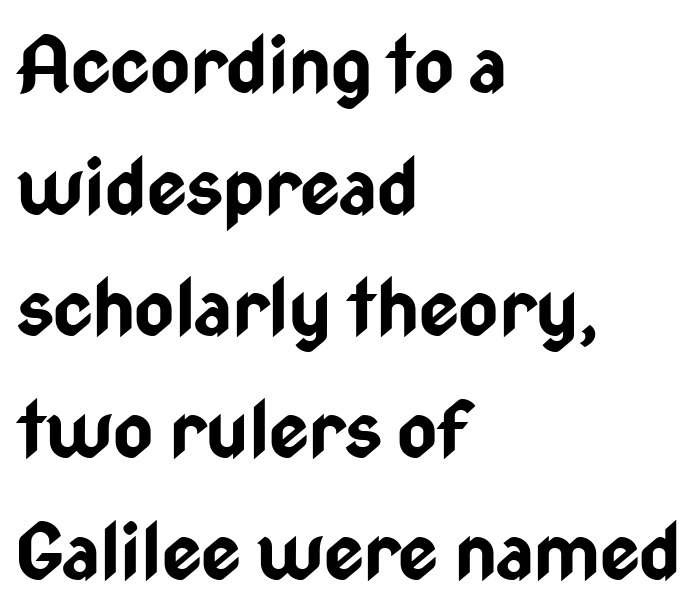
These lines are composed in type without serifs. The gaps between neighbouring characters are ordinary and unremarkable. Looks like regular typesetting: each glyph gets only the width it needs. The font's upright variant was chosen for this text.
